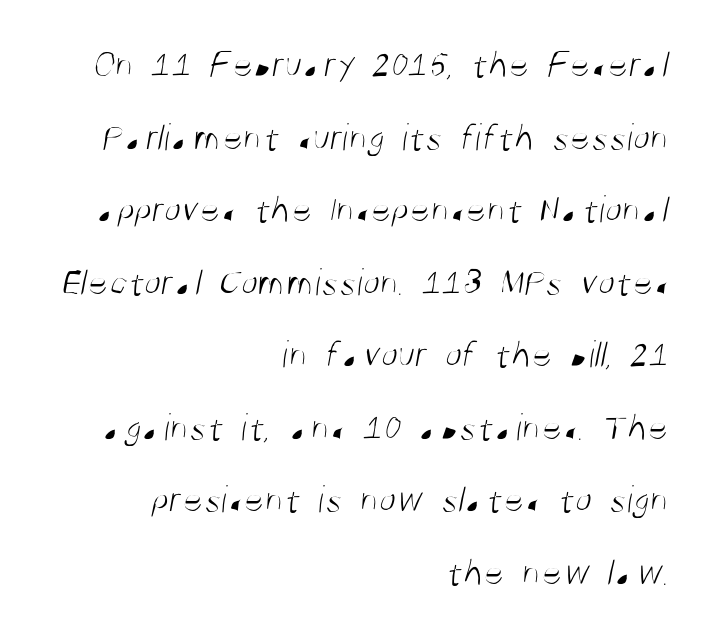
{"serif": "no", "bold": "no", "weight": "light", "width": "condensed", "stroke_contrast": "medium", "x_height": "large", "monospaced": "no", "underline": "no", "align": "right", "line_spacing_ratio": 1.86, "letter_spacing": "normal", "letter_spacing_em": 0.0, "glyph_px": 39}
